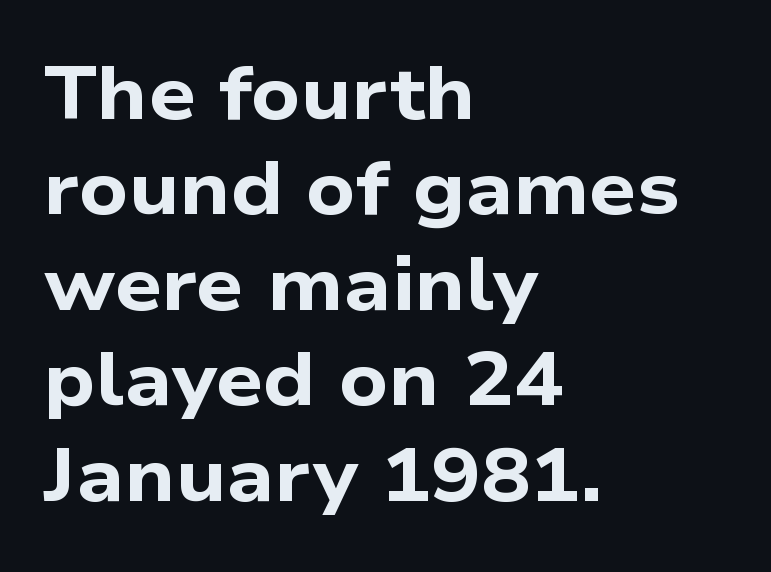
Short and long lines alike share a common starting point at left. Honestly, the row spacing looks completely unremarkable. Looks like regular typesetting: each glyph gets only the width it needs. The passage shown is typeset with a sans-serif family. Letter spacing: default. Plain, unruled lines of type.
